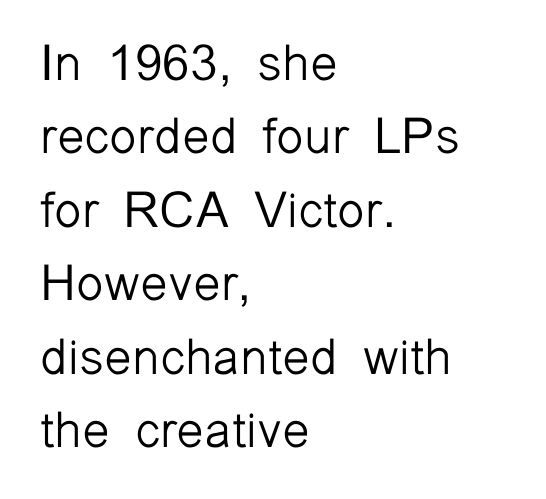
The image shows 50 px light sans-serif type, upright; set left-aligned, normal line spacing (1.47x), normal letter spacing, not underlined; low stroke contrast and a medium x-height.
